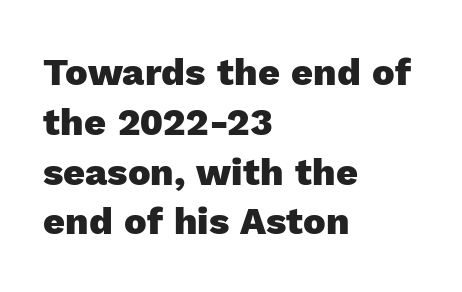
The rendering keeps characters at their native spacing. Heavy, bold letterforms. The typesetter chose a ragged-right arrangement here. Observe the absence of serifs on each vertical stroke in this sample. Words float on clear page, feet unadorned.
